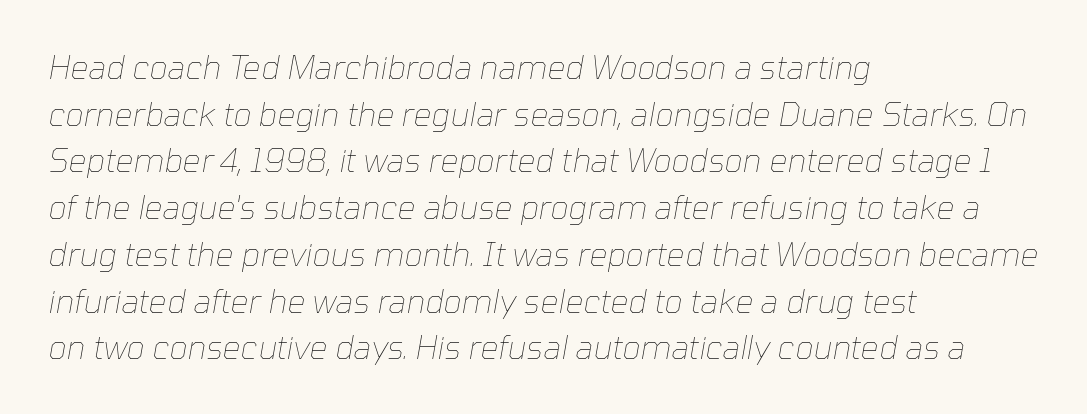
Proportional: the letters do not fall into vertical columns. Stroke mass is kept to a normal reading level or below. Students, observe: this is what conventionally led text looks like. The specimen reads as italic at a glance. Has an underline been added? It has not.
